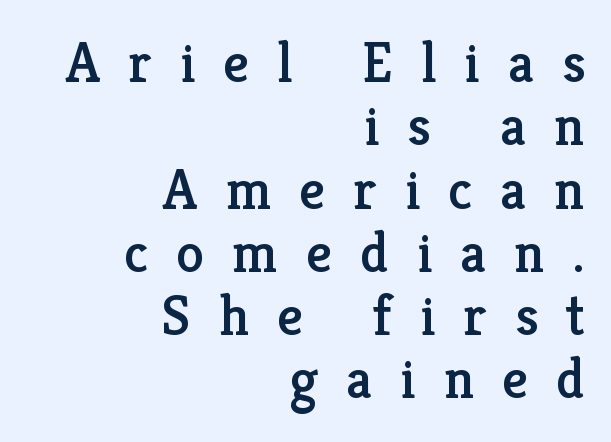
The image shows 57 px serif type, upright; set right-aligned, tight line spacing (1.11x), unusually wide letter spacing (+0.49 em), not underlined; low stroke contrast and a medium x-height.
